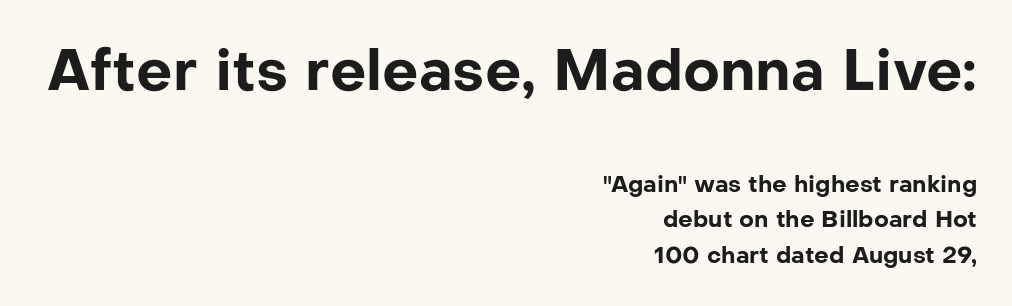
The image shows 57 px bold sans-serif type, upright; set right-aligned, normal line spacing (1.56x), normal letter spacing, not underlined; the first (top) block is 2.48x larger; low stroke contrast and a medium x-height.
